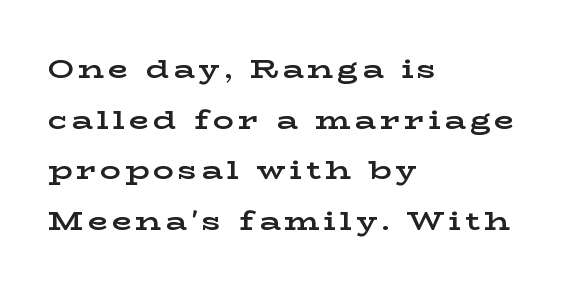
The image shows 26 px bold type, upright; set left-aligned, loose line spacing (1.95x), not underlined.
